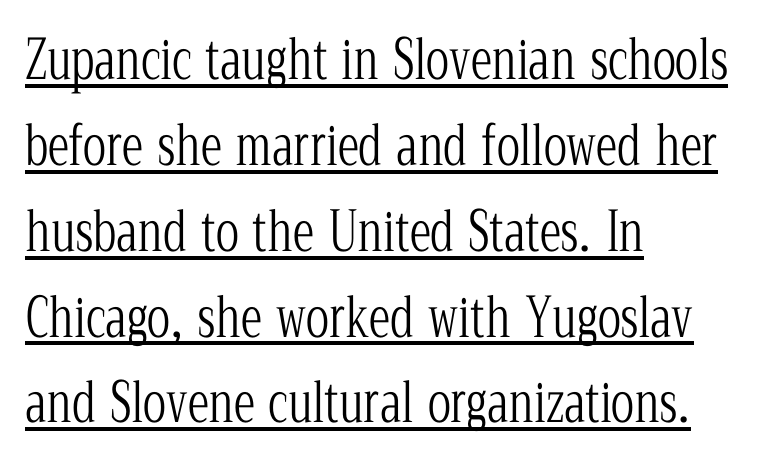
The image shows 54 px light, condensed serif type, upright; set left-aligned, normal line spacing (1.59x), normal letter spacing, underlined; low stroke contrast and a medium x-height.
